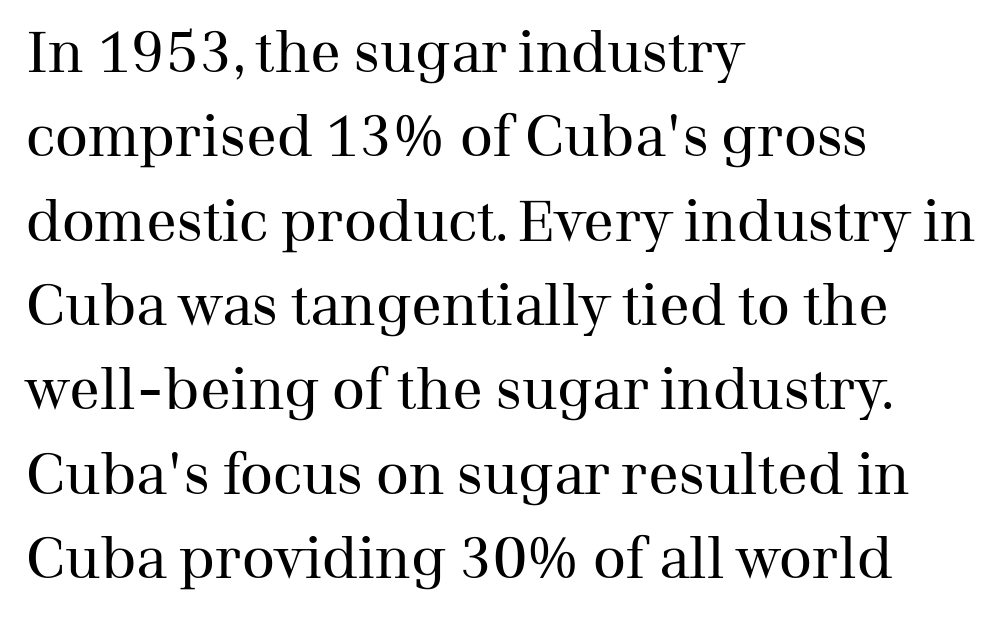
{"serif": "yes", "italic": "no", "bold": "no", "weight": "regular", "width": "normal", "stroke_contrast": "medium", "x_height": "medium", "monospaced": "no", "underline": "no", "align": "left", "line_spacing": "normal", "line_spacing_ratio": 1.48, "letter_spacing": "normal", "letter_spacing_em": 0.0, "glyph_px": 57}
